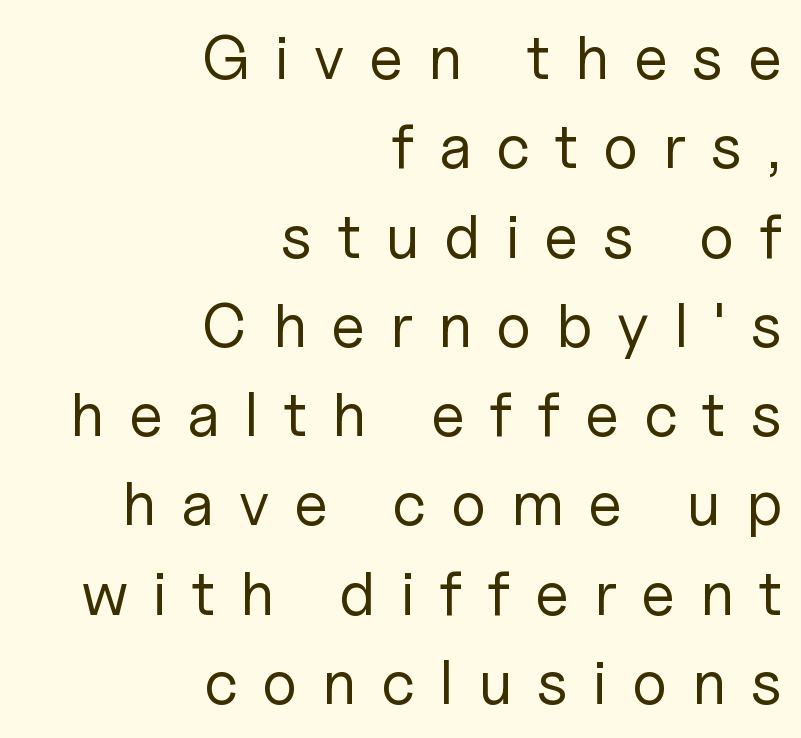
The image shows 62 px regular-weight sans-serif type, upright; set right-aligned, normal line spacing (1.44x), unusually wide letter spacing (+0.4 em), not underlined; low stroke contrast and a medium x-height.
